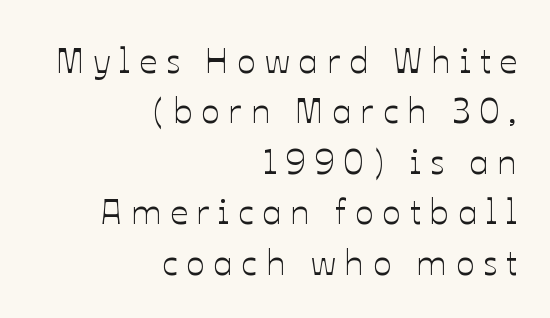
The image shows 35 px text type, upright; set right-aligned, normal line spacing (1.44x), unusually wide letter spacing (+0.25 em), not underlined; low stroke contrast and a medium x-height.
